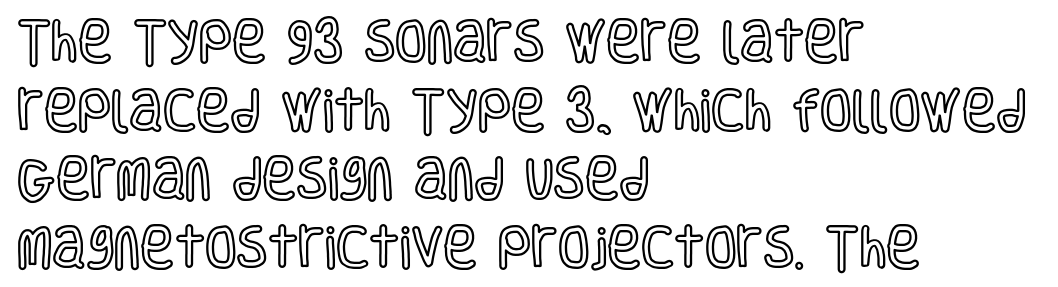
There is no visible air inserted between adjacent glyphs. The ragged edge is on the right, which tells us the setting is flush left. Clear beneath every line of the passage. Spacing verdict: proportional, widths tailored to each character.
